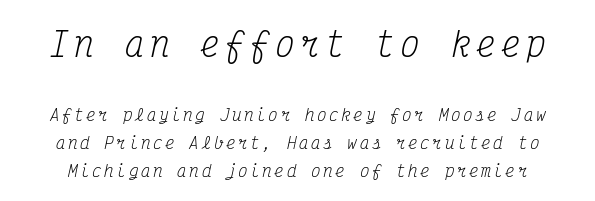
Letters have the restrained weight of plain body copy at most. No word sits above an underline. It's the slanting kind of type. Look at the glyph heights: the upper group is clearly the bigger setting. Monospaced: the letters line up in strict vertical columns.
